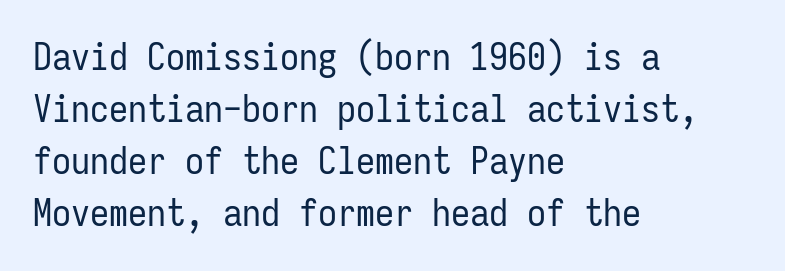
The image shows 38 px regular-weight, condensed sans-serif type, upright, monospaced; set left-aligned, normal line spacing (1.37x), normal letter spacing, not underlined; low stroke contrast and a medium x-height.
